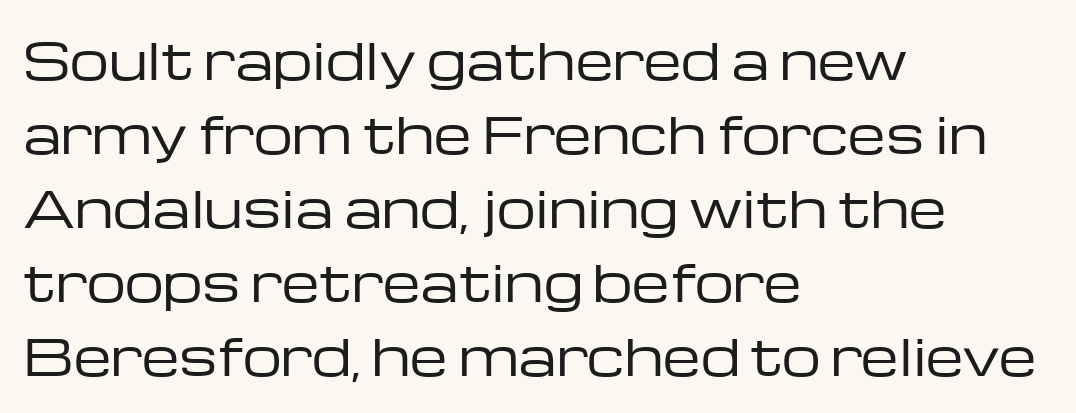
{"serif": "no", "italic": "no", "bold": "no", "weight": "regular", "width": "wide", "stroke_contrast": "low", "x_height": "medium", "monospaced": "no", "underline": "no", "align": "left", "line_spacing": "normal", "line_spacing_ratio": 1.51, "letter_spacing": "normal", "letter_spacing_em": 0.0, "glyph_px": 49}
